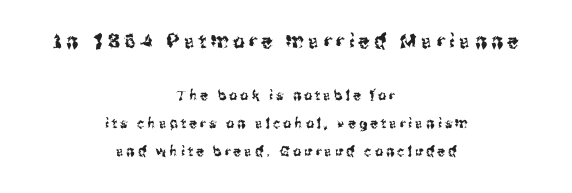
The image shows 20 px text type, upright; set centered, loose line spacing (1.99x), unusually wide letter spacing (+0.23 em), not underlined; the first (top) block is 1.43x larger.
